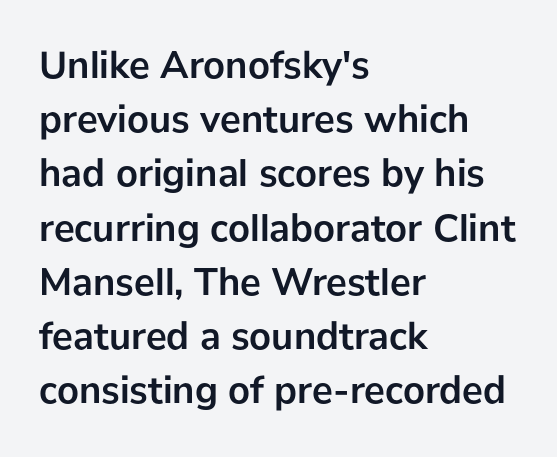
The image shows 39 px semibold sans-serif type, upright; set left-aligned, normal line spacing (1.39x), normal letter spacing, not underlined; low stroke contrast and a medium x-height.
